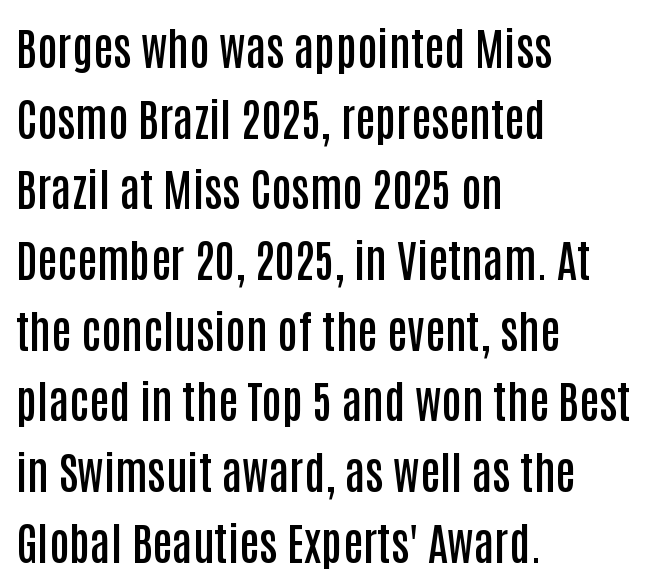
{"serif": "no", "italic": "no", "bold": "semi", "weight": "semibold", "width": "condensed", "stroke_contrast": "low", "x_height": "large", "monospaced": "no", "underline": "no", "align": "left", "line_spacing": "normal", "line_spacing_ratio": 1.57, "letter_spacing": "normal", "letter_spacing_em": 0.0, "glyph_px": 45}
